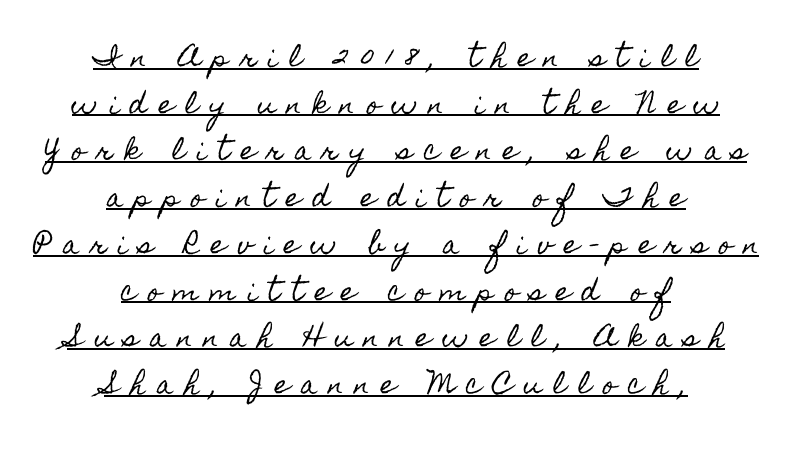
The image shows 25 px text type; set centered, line spacing 1.87x, unusually wide letter spacing (+0.46 em), underlined.
